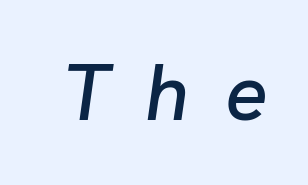
The type is letterspaced generously, with wide tracking. The specimen reads as italic at a glance. Proportional: the letters do not fall into vertical columns. Beneath every word, the page is bare.
